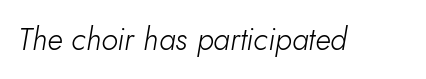
The image shows 31 px light type, italic (leaning right); set normal letter spacing, not underlined; low stroke contrast and a small x-height.
